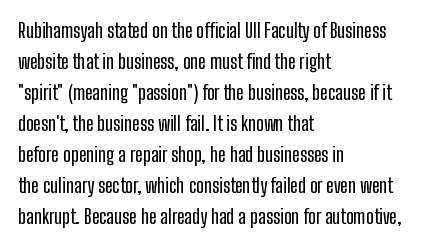
Q: Is the text italic (slanted)? A: No, it is upright.
Q: Is the text underlined? A: No.
Q: How is the paragraph aligned? A: Left-aligned.
Q: Is the spacing between letters normal or unusually wide? A: Normal.
Q: Is the spacing between lines tight, normal or loose? A: Normal.
